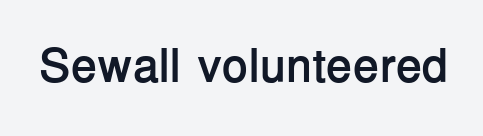
Q: Is the text bold? A: Yes.
Q: Is the text italic (slanted)? A: No, it is upright.
Q: Is the typeface a serif or a sans-serif typeface? A: Sans-serif.
Q: Is the text underlined? A: No.
Q: Is the spacing between letters normal or unusually wide? A: Normal.
Q: Width (condensed, normal, or wide)? A: Normal.
Q: Stroke contrast? A: Low.
Q: x-height? A: Medium.
Q: Monospaced? A: No.
